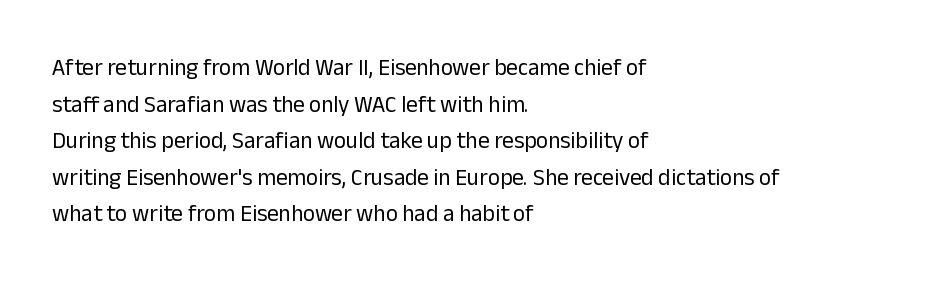
{"italic": "no", "bold": "no", "underline": "no", "align": "left", "line_spacing": "normal", "line_spacing_ratio": 1.59, "letter_spacing": "normal", "letter_spacing_em": 0.0, "glyph_px": 23}
